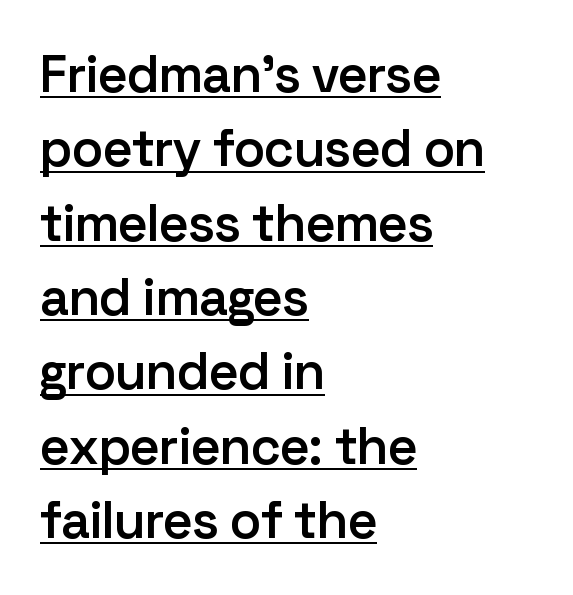
Compared with undecorated copy, this sample adds a rule below the words. This block has exactly the height ordinary leading produces. The glyphs in this specimen are sans serif. The typesetter chose a ragged-right arrangement here. Typesetter's note: demi weight, one step under bold.
